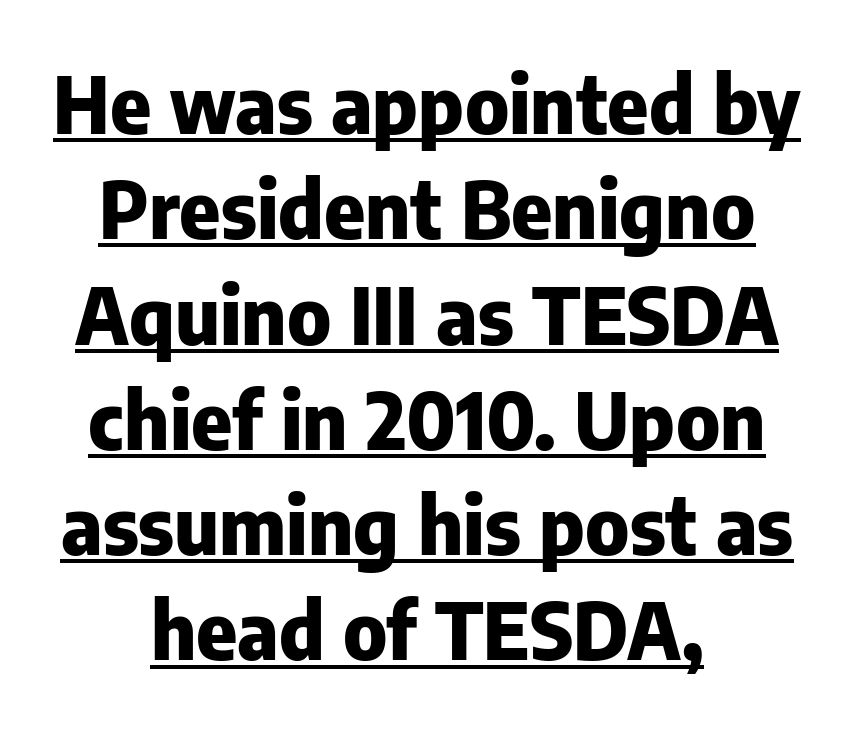
{"serif": "no", "italic": "no", "bold": "yes", "weight": "heavy", "width": "normal", "stroke_contrast": "low", "x_height": "medium", "monospaced": "no", "underline": "yes", "align": "center", "line_spacing": "normal", "line_spacing_ratio": 1.35, "letter_spacing": "normal", "letter_spacing_em": 0.0, "glyph_px": 78}
